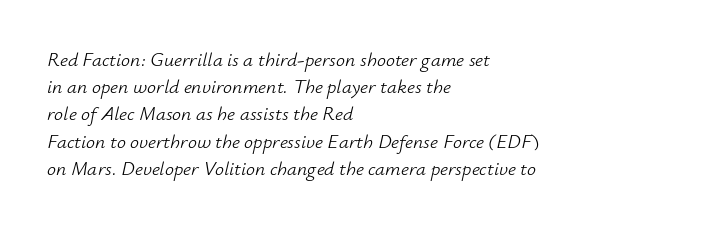
{"italic": "yes", "lean": "right", "slant_degrees": 12, "bold": "no", "underline": "no", "align": "left", "line_spacing": "normal", "line_spacing_ratio": 1.36, "letter_spacing": "normal", "letter_spacing_em": 0.0, "glyph_px": 20}
